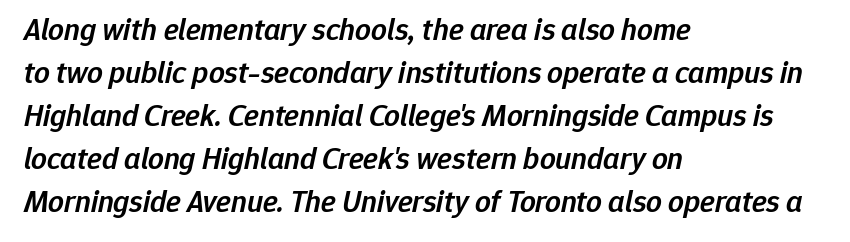
{"italic": "yes", "lean": "right", "slant_degrees": 12, "bold": "semi", "weight": "semibold", "width": "normal", "stroke_contrast": "low", "x_height": "medium", "monospaced": "no", "underline": "no", "align": "left", "line_spacing": "normal", "line_spacing_ratio": 1.39, "letter_spacing": "normal", "letter_spacing_em": 0.0, "glyph_px": 31}
